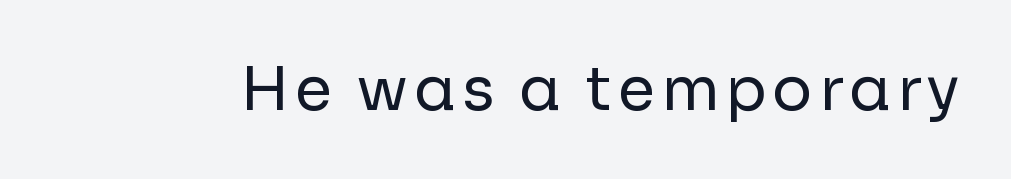
Q: Is the text bold? A: No.
Q: Is the text italic (slanted)? A: No, it is upright.
Q: Is the typeface a serif or a sans-serif typeface? A: Sans-serif.
Q: Is the text underlined? A: No.
Q: Width (condensed, normal, or wide)? A: Normal.
Q: Stroke contrast? A: Low.
Q: x-height? A: Medium.
Q: Monospaced? A: No.
